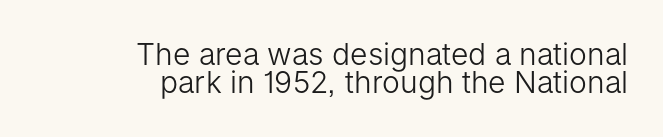
Q: Is the text bold? A: No.
Q: Is the text italic (slanted)? A: No, it is upright.
Q: Is the typeface a serif or a sans-serif typeface? A: Sans-serif.
Q: Is the text underlined? A: No.
Q: How is the paragraph aligned? A: Right-aligned.
Q: Is the spacing between letters normal or unusually wide? A: Normal.
Q: Is the spacing between lines tight, normal or loose? A: Tight.
Q: Width (condensed, normal, or wide)? A: Normal.
Q: Stroke contrast? A: Low.
Q: x-height? A: Medium.
Q: Monospaced? A: No.
